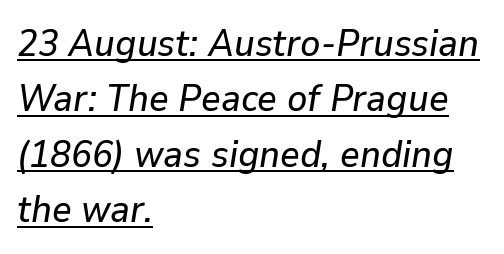
Tracking value appears to be zero — textbook default spacing. Regarding leading, the lines here are spaced in the standard way. The specimen includes a rule beneath the text block's lines. Which margin do the lines hug? The left one — the right edge is uneven.
